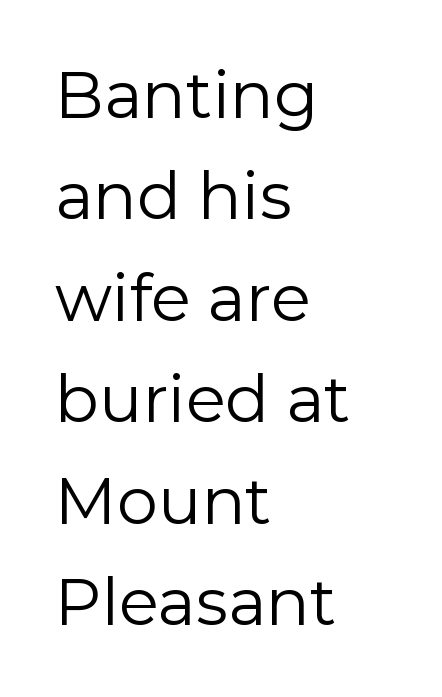
{"serif": "no", "italic": "no", "bold": "no", "weight": "regular", "width": "normal", "stroke_contrast": "low", "x_height": "medium", "monospaced": "no", "underline": "no", "align": "left", "line_spacing": "normal", "line_spacing_ratio": 1.56, "letter_spacing": "normal", "letter_spacing_em": 0.0, "glyph_px": 65}
